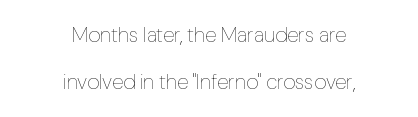
The typesetter chose a symmetrical, centered arrangement here. Unbolded letterforms with no extra heft. If you measured baseline to baseline, you'd find a long distance. Compared with typical body copy, the letter spacing here is the same.
